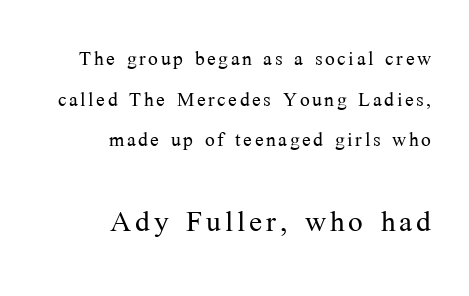
Q: Is the text bold? A: No.
Q: Is the text italic (slanted)? A: No, it is upright.
Q: Is the typeface a serif or a sans-serif typeface? A: Serif.
Q: Is the text underlined? A: No.
Q: How is the paragraph aligned? A: Right-aligned.
Q: Is the spacing between lines tight, normal or loose? A: Normal.
Q: Which block of text is set in a larger size, the first (top) or the second (bottom)? A: The second (bottom) one.
Q: Width (condensed, normal, or wide)? A: Normal.
Q: Stroke contrast? A: Medium.
Q: x-height? A: Medium.
Q: Monospaced? A: No.
